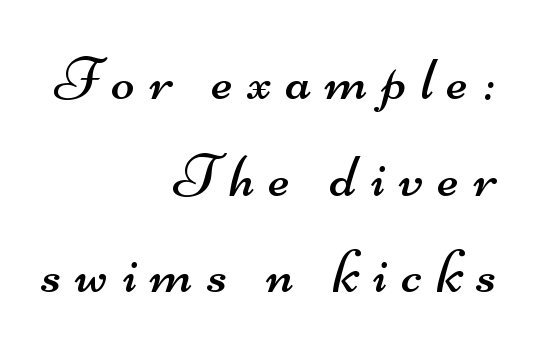
The image shows 62 px regular-weight, wide sans-serif type; set right-aligned, normal line spacing (1.56x), unusually wide letter spacing (+0.23 em), not underlined; medium stroke contrast and a small x-height.
